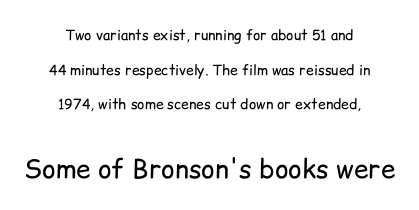
The image shows 26 px text type, upright; set centered, loose line spacing (2.48x), normal letter spacing, not underlined; the second (bottom) block is 1.86x larger.
